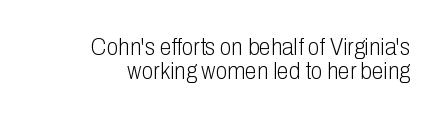
Nothing heavy about these letters — not bold at all. The lettering stays uniformly vertical, giving the passage a roman look. Underlining? Definitely not there. No extra tracking has been applied to these lines. The ragged edge is on the left, which tells us the setting is flush right. A typesetter would call this leading minimal, almost set solid.
